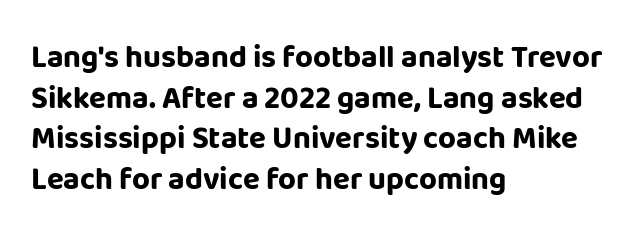
The image shows 31 px bold sans-serif type, upright; set left-aligned, normal line spacing (1.31x), normal letter spacing, not underlined; low stroke contrast and a large x-height.
